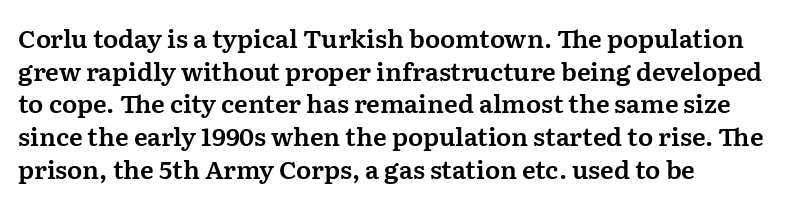
{"italic": "no", "underline": "no", "align": "left", "line_spacing": "normal", "line_spacing_ratio": 1.31, "letter_spacing": "normal", "letter_spacing_em": 0.0, "glyph_px": 25}
